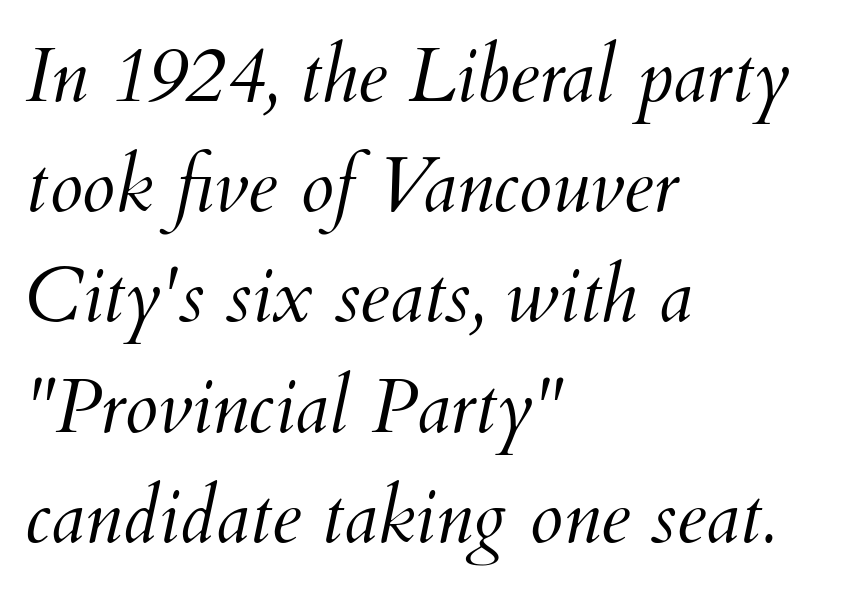
Slant detected: the letters are inclined. Type without underlining. Counters stay open thanks to moderate or lighter strokes. The face used here is proportionally spaced, like ordinary book or web type.
